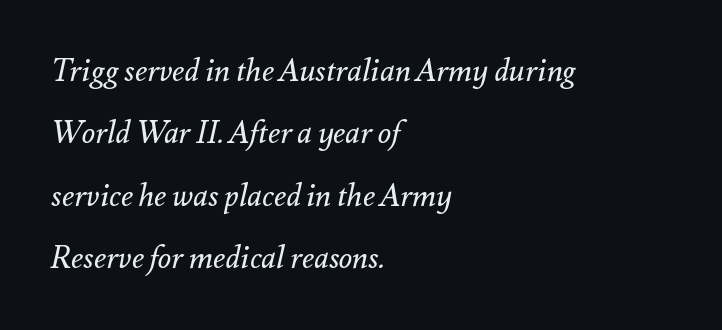
Q: Is the text bold? A: No.
Q: Is the text italic (slanted)? A: Yes, it leans right by about 12 degrees.
Q: Is the text underlined? A: No.
Q: How is the paragraph aligned? A: Left-aligned.
Q: Is the spacing between letters normal or unusually wide? A: Normal.
Q: Is the spacing between lines tight, normal or loose? A: Loose.
Q: Width (condensed, normal, or wide)? A: Normal.
Q: Stroke contrast? A: Medium.
Q: x-height? A: Small.
Q: Monospaced? A: No.
